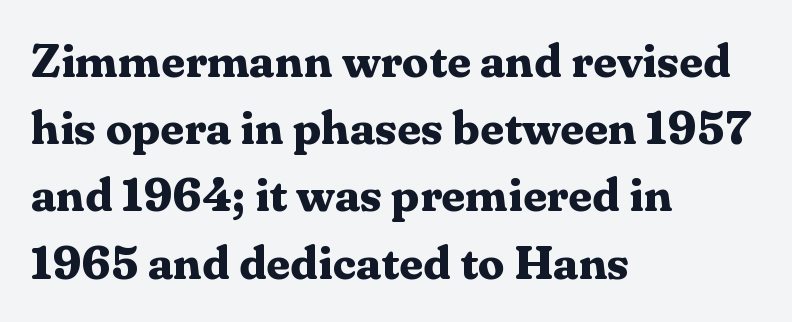
The image shows 47 px bold serif type, upright; set left-aligned, normal line spacing (1.43x), normal letter spacing, not underlined; medium stroke contrast and a medium x-height.
